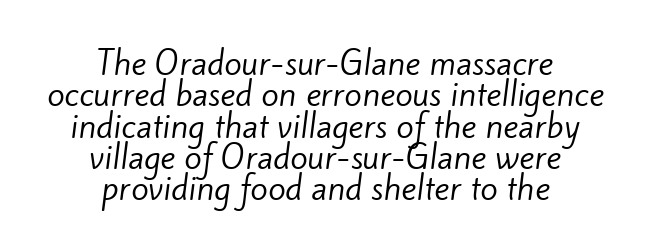
Q: Is the text bold? A: No.
Q: Is the typeface a serif or a sans-serif typeface? A: Sans-serif.
Q: Is the text underlined? A: No.
Q: How is the paragraph aligned? A: Centered.
Q: Is the spacing between letters normal or unusually wide? A: Normal.
Q: Is the spacing between lines tight, normal or loose? A: Tight.
Q: Width (condensed, normal, or wide)? A: Normal.
Q: Stroke contrast? A: Low.
Q: x-height? A: Small.
Q: Monospaced? A: No.
